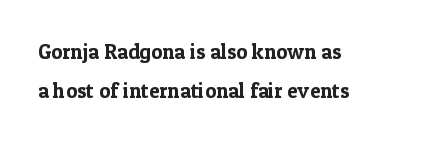
Q: Is the text italic (slanted)? A: No, it is upright.
Q: Is the text underlined? A: No.
Q: How is the paragraph aligned? A: Left-aligned.
Q: Is the spacing between letters normal or unusually wide? A: Normal.
